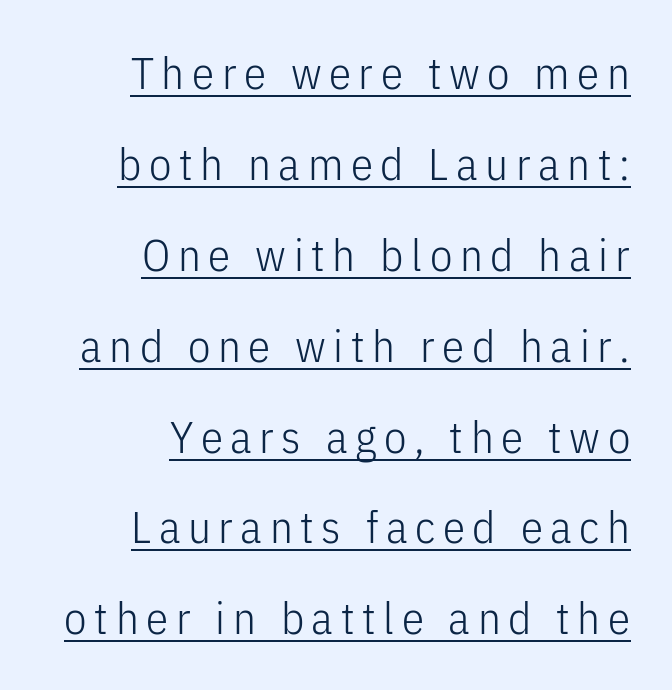
{"serif": "no", "italic": "no", "bold": "no", "weight": "light", "width": "condensed", "stroke_contrast": "low", "x_height": "medium", "monospaced": "no", "underline": "yes", "align": "right", "line_spacing": "loose", "line_spacing_ratio": 2.02, "glyph_px": 45}
